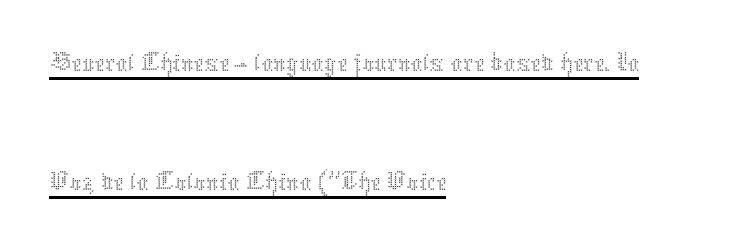
Q: Is the text bold? A: No.
Q: Is the text italic (slanted)? A: No, it is upright.
Q: Is the text underlined? A: Yes.
Q: How is the paragraph aligned? A: Left-aligned.
Q: Is the spacing between letters normal or unusually wide? A: Normal.
Q: Is the spacing between lines tight, normal or loose? A: Loose.
Q: Width (condensed, normal, or wide)? A: Normal.
Q: Stroke contrast? A: Medium.
Q: x-height? A: Medium.
Q: Monospaced? A: No.
